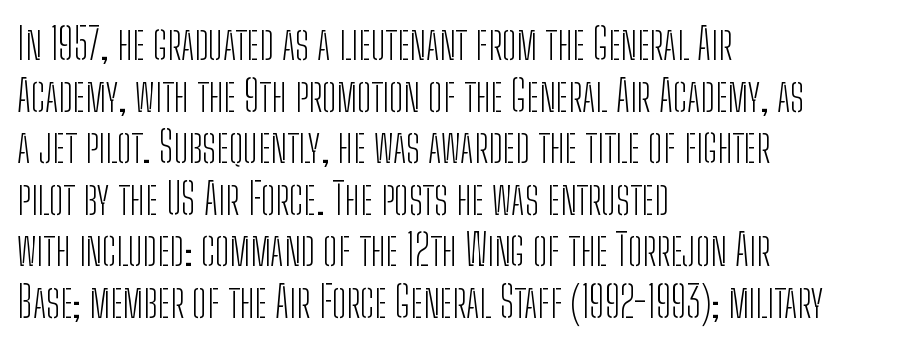
{"serif": "no", "italic": "no", "bold": "no", "weight": "light", "width": "condensed", "stroke_contrast": "low", "x_height": "medium", "monospaced": "no", "underline": "no", "align": "left", "line_spacing_ratio": 1.2, "letter_spacing": "normal", "letter_spacing_em": 0.0, "glyph_px": 43}
